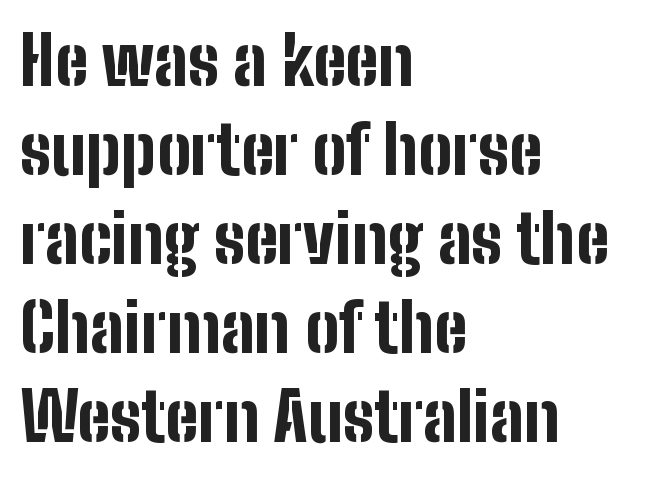
Rendered with straight, roman letterforms. Honestly, there is no underline to notice here at all. The designer left line spacing at the default. Weight: bold. Honestly, the letter spacing is just normal — you wouldn't notice it. Left-aligned paragraph, ragged on the right.
